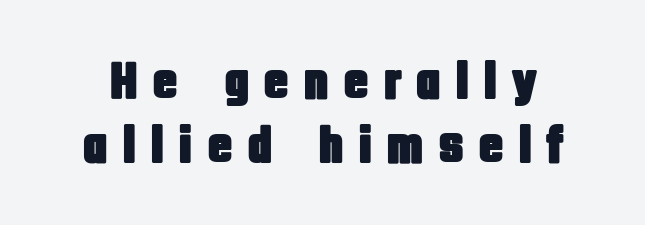
Q: Is the text italic (slanted)? A: No, it is upright.
Q: Is the typeface a serif or a sans-serif typeface? A: Sans-serif.
Q: Is the text underlined? A: No.
Q: Is the spacing between letters normal or unusually wide? A: Unusually wide.
Q: Width (condensed, normal, or wide)? A: Condensed.
Q: Stroke contrast? A: Low.
Q: x-height? A: Large.
Q: Monospaced? A: No.
